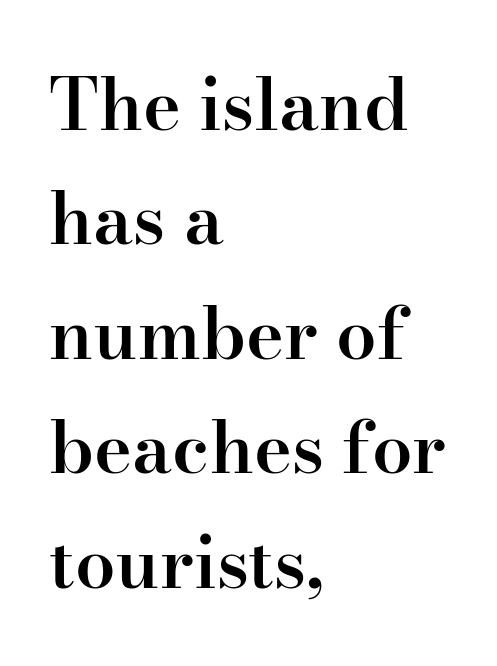
{"serif": "yes", "italic": "no", "bold": "semi", "weight": "semibold", "width": "normal", "stroke_contrast": "high", "x_height": "small", "monospaced": "no", "underline": "no", "align": "left", "line_spacing": "normal", "line_spacing_ratio": 1.59, "letter_spacing": "normal", "letter_spacing_em": 0.0, "glyph_px": 72}
